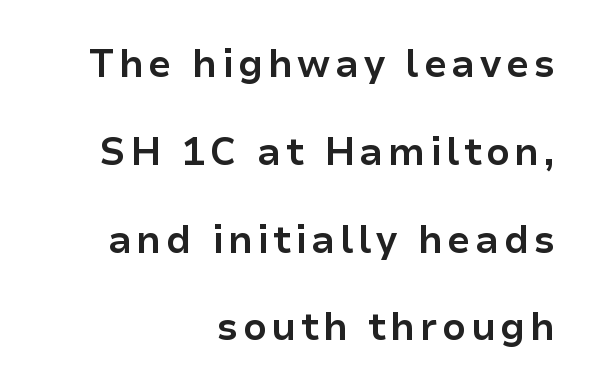
{"serif": "no", "italic": "no", "bold": "yes", "weight": "bold", "width": "normal", "stroke_contrast": "low", "x_height": "medium", "monospaced": "no", "underline": "no", "align": "right", "line_spacing": "loose", "line_spacing_ratio": 2.31, "glyph_px": 38}
